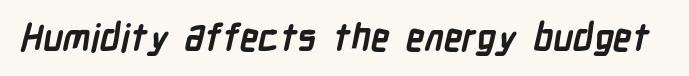
Q: Is the text bold? A: Yes.
Q: Is the typeface a serif or a sans-serif typeface? A: Sans-serif.
Q: Is the text underlined? A: No.
Q: Is the spacing between letters normal or unusually wide? A: Normal.
Q: Width (condensed, normal, or wide)? A: Condensed.
Q: Stroke contrast? A: Low.
Q: x-height? A: Medium.
Q: Monospaced? A: No.
